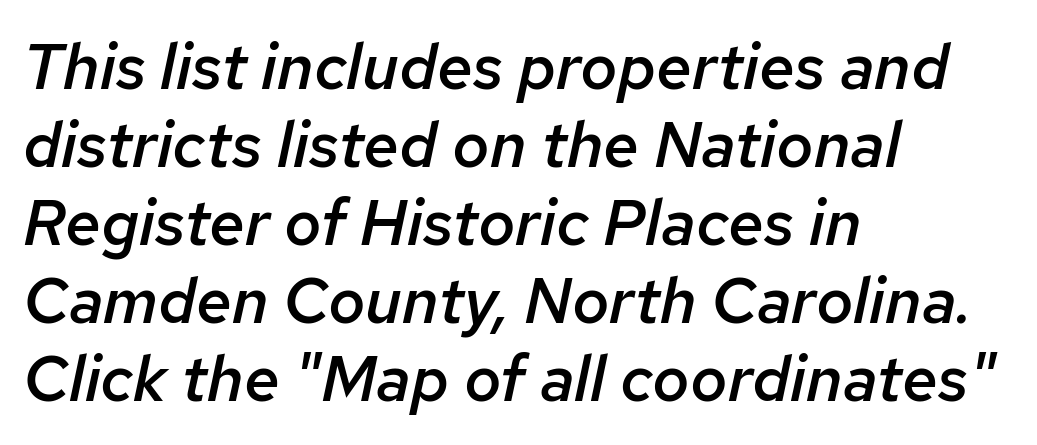
The image shows 64 px semibold type, italic (leaning right); set left-aligned, line spacing 1.22x, normal letter spacing, not underlined; low stroke contrast and a medium x-height.
